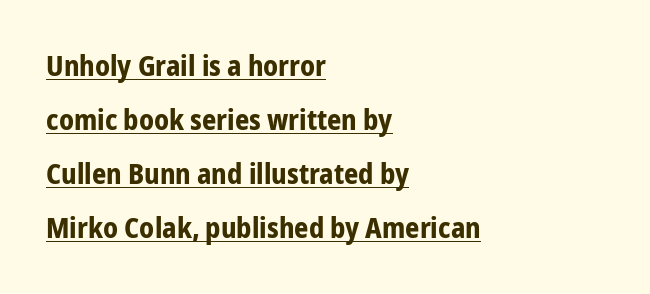
The letters advance in unequal steps, a hallmark of proportional type. The glyphs are accompanied by a horizontal stroke just below them. Grotesque or geometric, the face here clearly has no serifs. Baseline-to-baseline distance is far greater than the letter height. Is the letter spacing exaggerated? No — it looks like the ordinary default.
